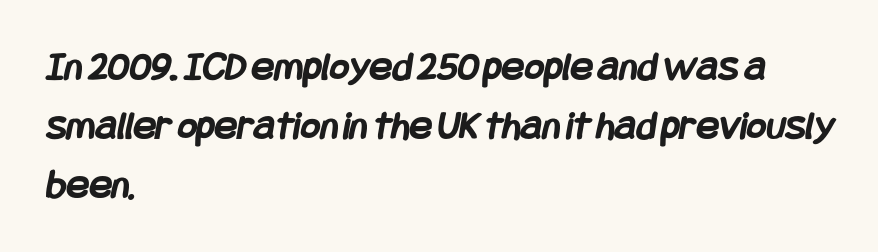
{"serif": "no", "bold": "yes", "weight": "semibold", "width": "condensed", "stroke_contrast": "low", "x_height": "large", "underline": "no", "align": "left", "line_spacing": "normal", "line_spacing_ratio": 1.41, "letter_spacing": "normal", "letter_spacing_em": 0.0, "glyph_px": 42}
